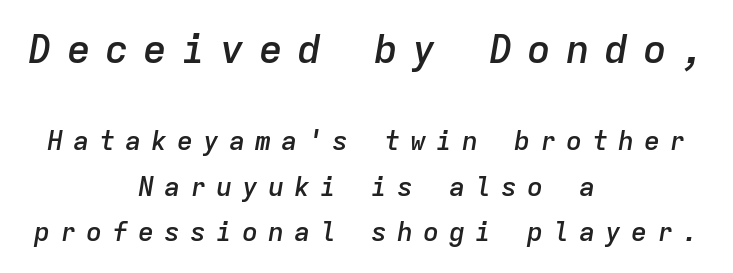
Q: Is the text bold? A: Semi-bold.
Q: Is the text italic (slanted)? A: Yes, it leans right by about 9 degrees.
Q: Is the text underlined? A: No.
Q: How is the paragraph aligned? A: Centered.
Q: Is the spacing between letters normal or unusually wide? A: Unusually wide.
Q: Is the spacing between lines tight, normal or loose? A: Normal.
Q: Which block of text is set in a larger size, the first (top) or the second (bottom)? A: The first (top) one.
Q: Width (condensed, normal, or wide)? A: Normal.
Q: Stroke contrast? A: Low.
Q: x-height? A: Medium.
Q: Monospaced? A: Yes.
